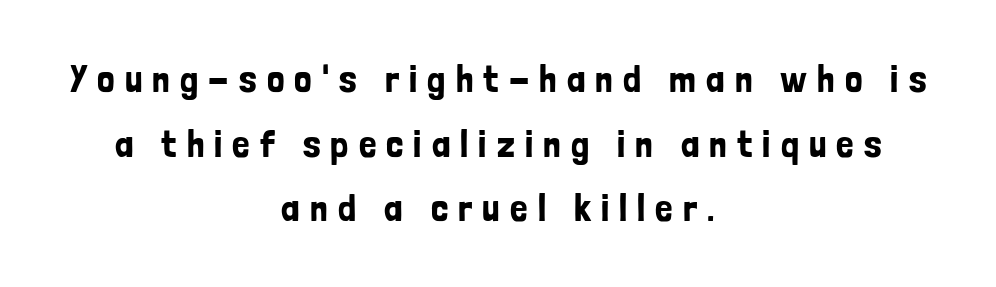
Nothing sits at the stroke ends, so this counts as sans-serif. Nobody drew a line under any word here. Varying glyph widths throughout — classic text-font behaviour. The lettering holds an erect, upright posture throughout. The whitespace from short lines is split evenly between both sides.
